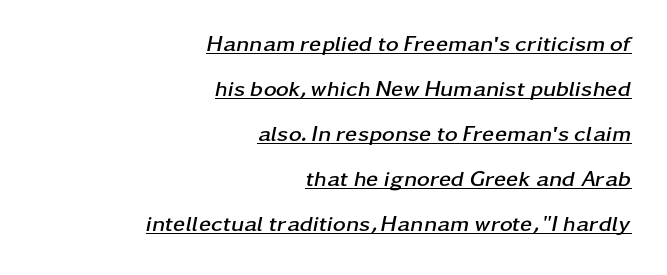
{"italic": "yes", "lean": "right", "slant_degrees": 11, "bold": "yes", "underline": "yes", "align": "right", "line_spacing": "loose", "line_spacing_ratio": 2.04, "letter_spacing": "normal", "letter_spacing_em": 0.0, "glyph_px": 22}
